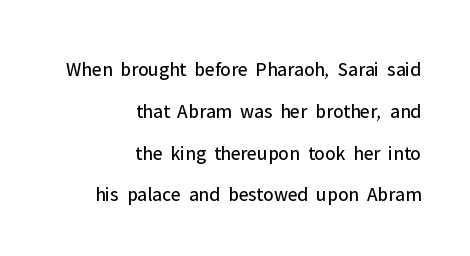
The image shows 20 px text type, upright; set right-aligned, loose line spacing (2.09x), normal letter spacing, not underlined.
